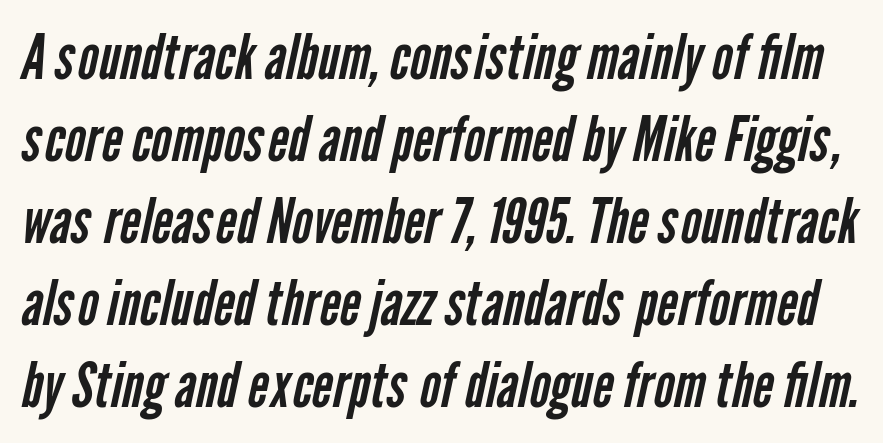
{"serif": "no", "bold": "no", "weight": "regular", "width": "condensed", "stroke_contrast": "low", "x_height": "medium", "monospaced": "no", "underline": "no", "line_spacing": "normal", "line_spacing_ratio": 1.3, "letter_spacing": "normal", "letter_spacing_em": 0.0, "glyph_px": 63}
